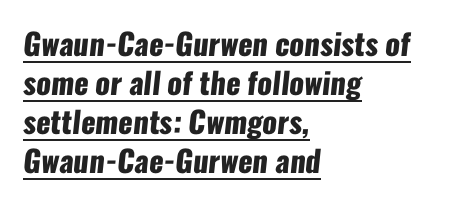
The image shows 30 px heavy, condensed sans-serif type; set left-aligned, normal line spacing (1.3x), normal letter spacing, underlined; low stroke contrast and a medium x-height.
